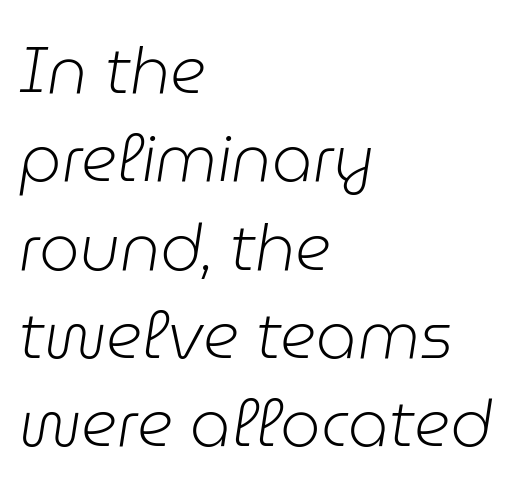
Q: Is the text bold? A: No.
Q: Is the text italic (slanted)? A: Yes, it leans right by about 9 degrees.
Q: Is the text underlined? A: No.
Q: How is the paragraph aligned? A: Left-aligned.
Q: Is the spacing between letters normal or unusually wide? A: Normal.
Q: Is the spacing between lines tight, normal or loose? A: Normal.
Q: Width (condensed, normal, or wide)? A: Normal.
Q: Stroke contrast? A: Low.
Q: x-height? A: Medium.
Q: Monospaced? A: No.
